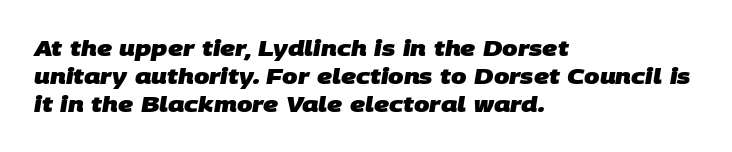
Q: Is the text bold? A: Yes.
Q: Is the text underlined? A: No.
Q: How is the paragraph aligned? A: Left-aligned.
Q: Is the spacing between letters normal or unusually wide? A: Normal.
Q: Is the spacing between lines tight, normal or loose? A: Normal.
